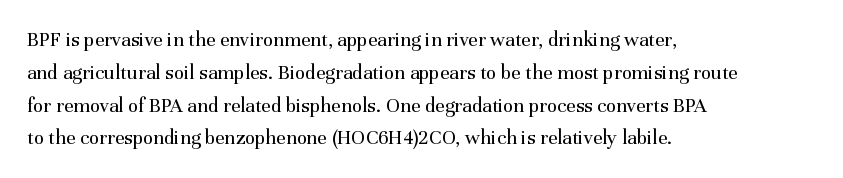
{"italic": "no", "bold": "no", "underline": "no", "align": "left", "line_spacing": "normal", "line_spacing_ratio": 1.56, "letter_spacing": "normal", "letter_spacing_em": 0.0, "glyph_px": 21}
